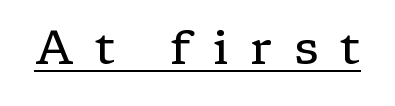
Proportional: the letters do not fall into vertical columns. Unlike a clean sans, this face finishes its strokes with serifs. The type is letterspaced generously, with wide tracking. Compared with a typical body face, this is equally light or lighter still. Posture: straight, roman, zero tilt. Underlining? Definitely there.
